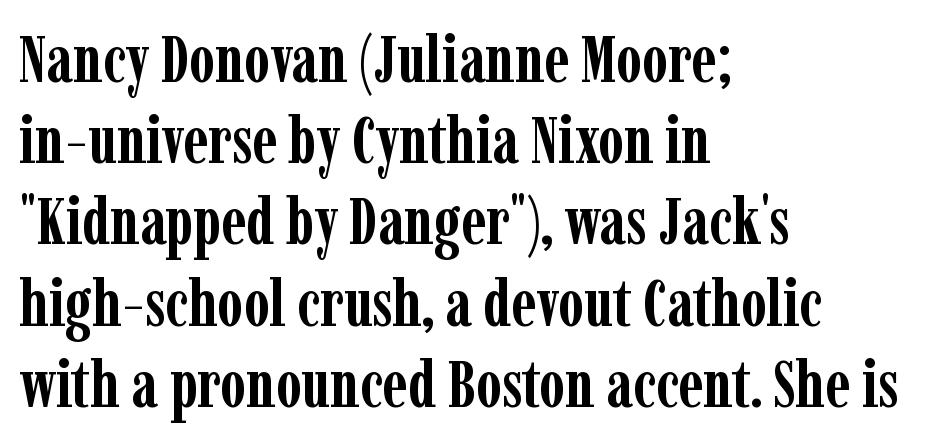
Bold? Absolutely — the strokes are thick and heavy. A typesetter would label this face a serif. The specimen omits any rule beneath the text block's lines. Looks like regular typesetting: each glyph gets only the width it needs.
